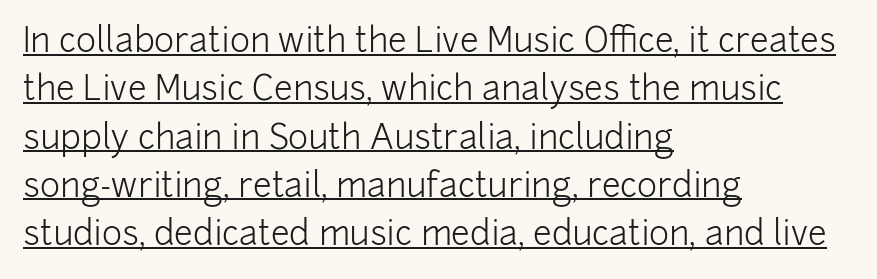
The image shows 34 px light sans-serif type, upright; set left-aligned, normal line spacing (1.42x), normal letter spacing, underlined; low stroke contrast and a medium x-height.
